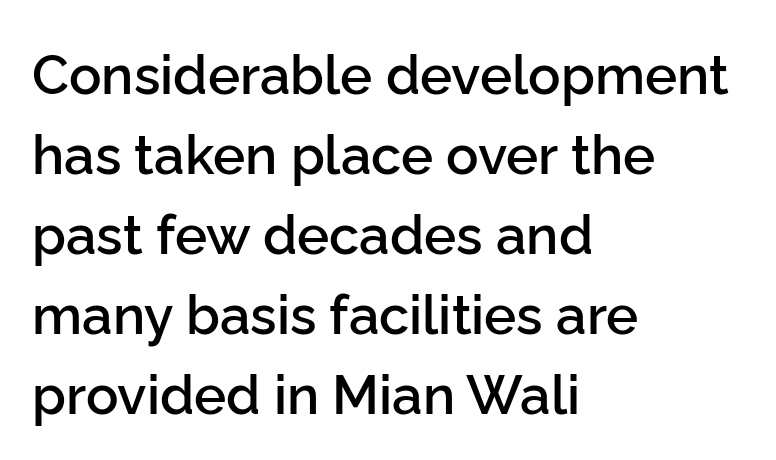
The image shows 54 px semibold sans-serif type, upright; set left-aligned, normal line spacing (1.48x), normal letter spacing, not underlined; low stroke contrast and a medium x-height.
